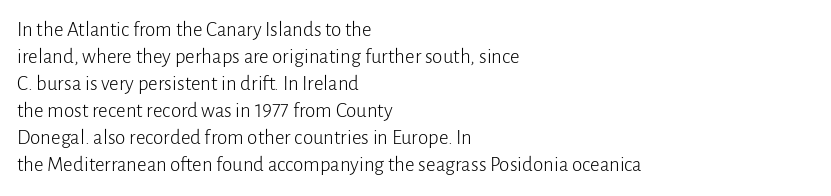
The image shows 21 px text type, upright; set left-aligned, normal line spacing (1.29x), normal letter spacing, not underlined.
